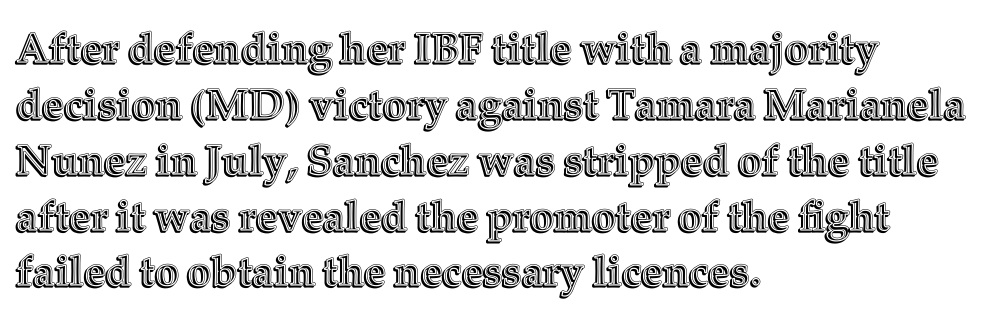
{"italic": "no", "width": "normal", "x_height": "medium", "monospaced": "no", "underline": "no", "align": "left", "line_spacing": "normal", "line_spacing_ratio": 1.33, "letter_spacing": "normal", "letter_spacing_em": 0.0, "glyph_px": 42}
